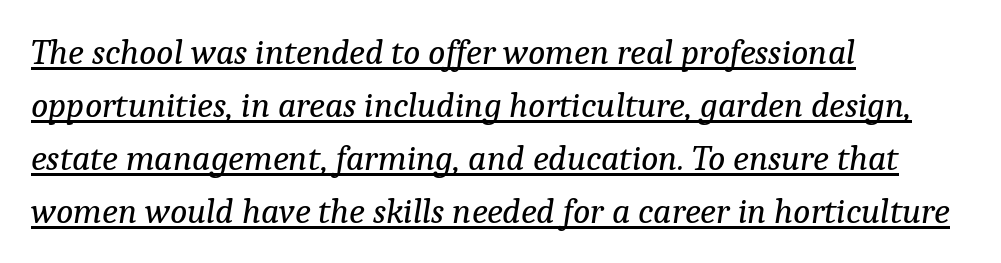
{"serif": "yes", "italic": "yes", "lean": "right", "slant_degrees": 9, "bold": "no", "weight": "regular", "width": "normal", "stroke_contrast": "low", "x_height": "medium", "monospaced": "no", "underline": "yes", "align": "left", "line_spacing": "normal", "line_spacing_ratio": 1.47, "letter_spacing": "normal", "letter_spacing_em": 0.0, "glyph_px": 36}
